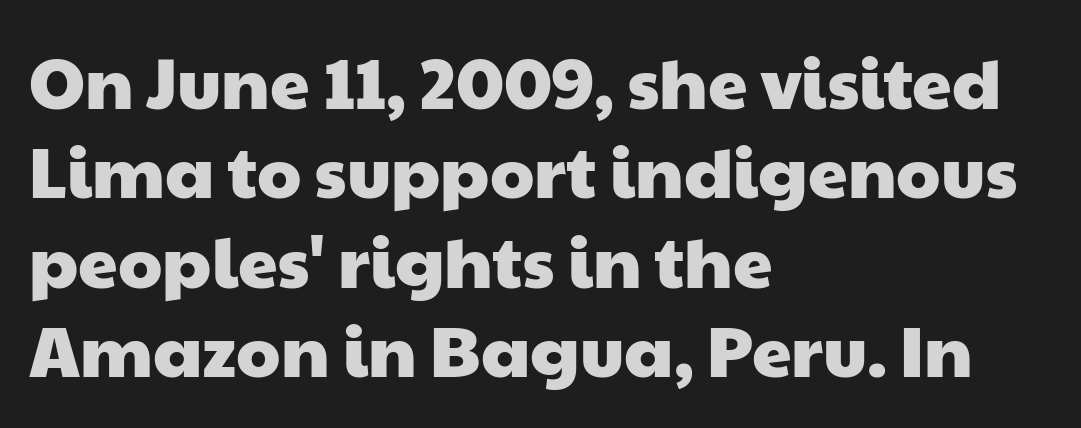
Characters follow at the spacing the type designer built in. Proportional: the letters do not fall into vertical columns. No word sits above an underline. The font family rendered here belongs to the sans-serif group.
